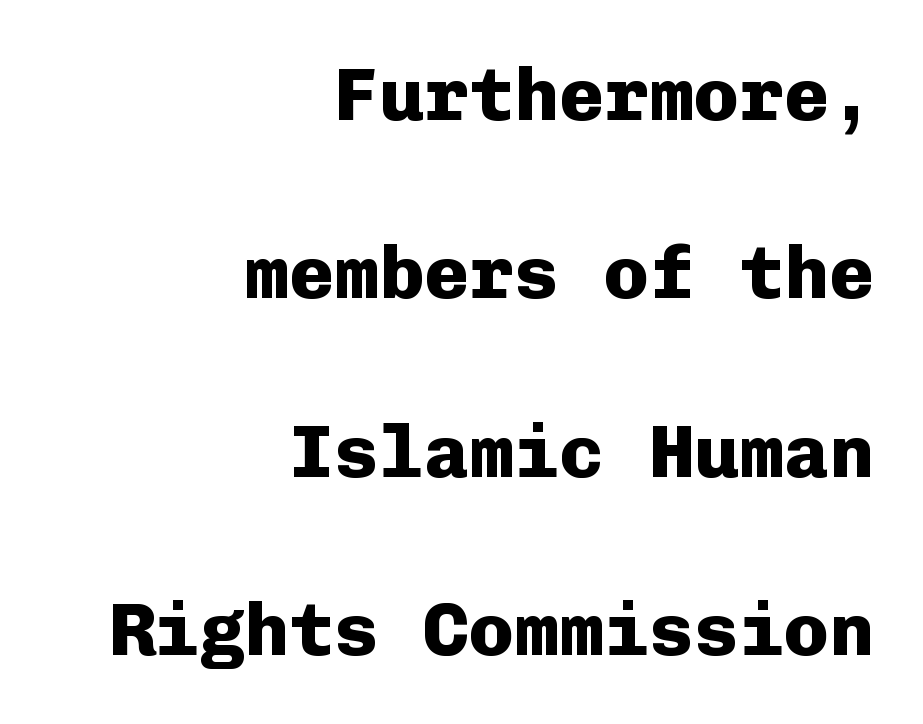
Glyph-to-glyph distance matches everyday printed text. Tall strokes in this sample are plumb rather than angled. The specimen omits any rule beneath the text block's lines. Each letter, wide or thin by design, is forced into the same width here. Notice how thick the strokes are: this is what a full bold looks like.
